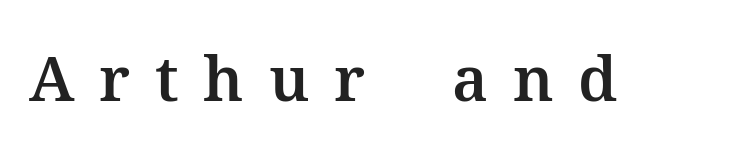
The image shows 62 px serif type, upright; set unusually wide letter spacing (+0.4 em), not underlined; medium stroke contrast and a medium x-height.
